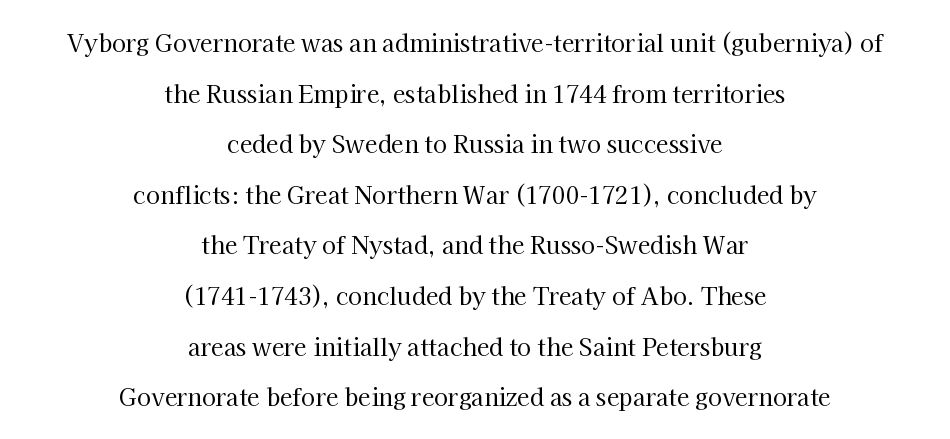
{"italic": "no", "bold": "no", "underline": "no", "align": "center", "line_spacing": "loose", "line_spacing_ratio": 2.2, "letter_spacing": "normal", "letter_spacing_em": 0.0, "glyph_px": 23}
